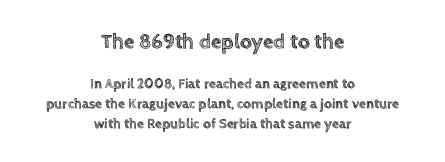
{"italic": "no", "underline": "no", "align": "center", "line_spacing": "normal", "line_spacing_ratio": 1.41, "letter_spacing": "normal", "letter_spacing_em": 0.0, "larger_block": "first", "size_ratio": 1.5, "glyph_px": 21}
